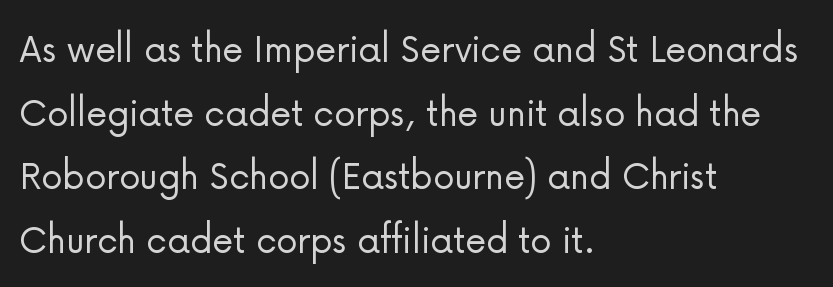
The image shows 43 px light sans-serif type, upright; set left-aligned, normal line spacing (1.48x), normal letter spacing, not underlined; low stroke contrast and a medium x-height.
